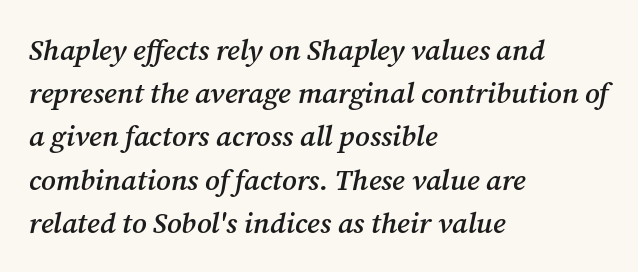
Q: Is the text bold? A: Semi-bold.
Q: Is the text italic (slanted)? A: Yes, it leans right by about 12 degrees.
Q: Is the typeface a serif or a sans-serif typeface? A: Serif.
Q: Is the text underlined? A: No.
Q: How is the paragraph aligned? A: Left-aligned.
Q: Is the spacing between letters normal or unusually wide? A: Normal.
Q: Is the spacing between lines tight, normal or loose? A: Normal.
Q: Width (condensed, normal, or wide)? A: Normal.
Q: Stroke contrast? A: Medium.
Q: x-height? A: Medium.
Q: Monospaced? A: No.
